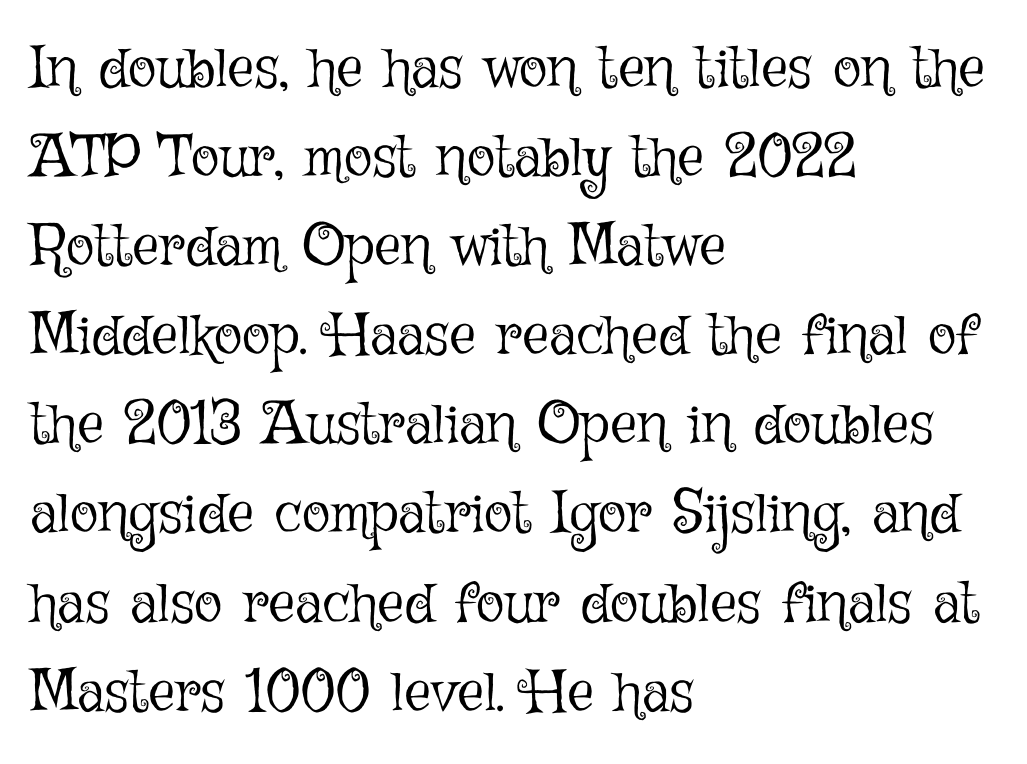
Notice how descenders clear the ascenders below comfortably — that's standard leading. The space directly below the letters is spotless. Ink coverage per letter is moderate at most. Layout note: lines flush left. There is no visible air inserted between adjacent glyphs. Posture: upright roman.
